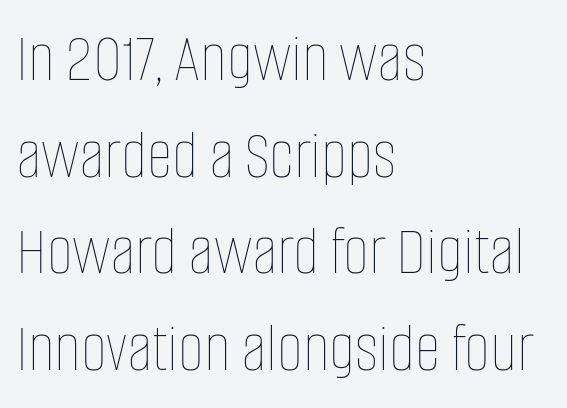
Rule under the text: the space is simply empty. In terms of letterspacing, this is plain default setting. A typesetter would mark this as roman, not italic. Counters stay open thanks to moderate or lighter strokes. Character widths vary here, with narrow letters taking less room than wide ones. Every row of glyphs begins at an identical x-position on the left.
